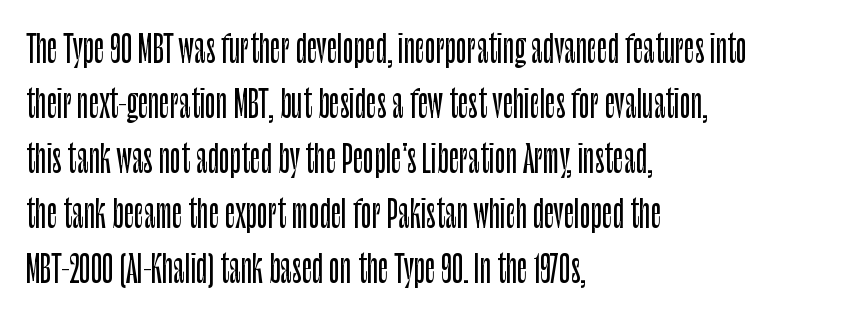
{"serif": "no", "italic": "no", "width": "condensed", "stroke_contrast": "low", "x_height": "large", "monospaced": "no", "underline": "no", "align": "left", "line_spacing": "normal", "line_spacing_ratio": 1.53, "letter_spacing": "normal", "letter_spacing_em": 0.0, "glyph_px": 36}
